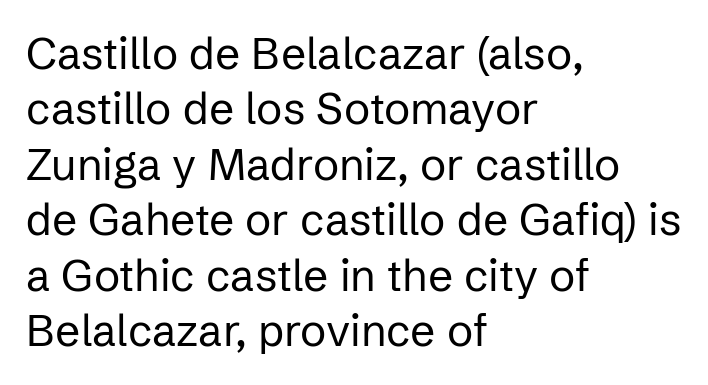
Short note: letters normally spaced. Only glyphs here, with clear space below each row. A typesetter would call this proportional, since set widths differ per character. Casual observation: everything's shoved over to the left. These lines sit exactly where default settings would place them. This is the regular roman posture of the typeface.
